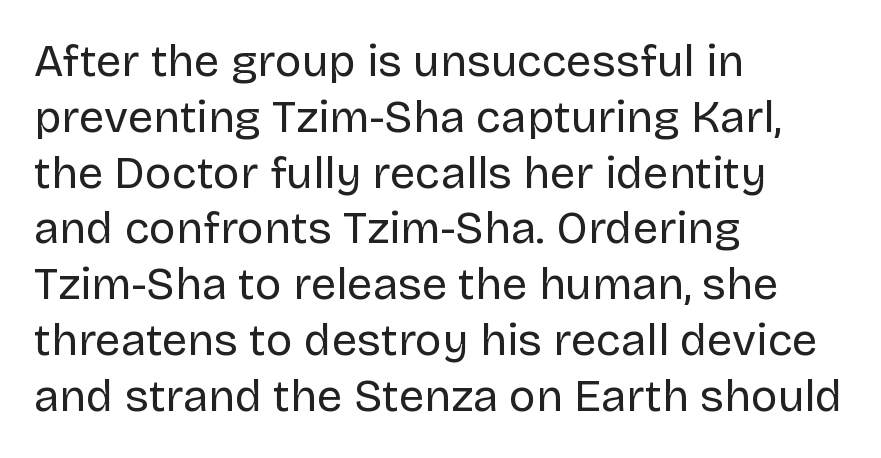
{"serif": "no", "italic": "no", "bold": "no", "weight": "regular", "width": "normal", "stroke_contrast": "low", "x_height": "large", "monospaced": "no", "underline": "no", "align": "left", "line_spacing_ratio": 1.24, "letter_spacing": "normal", "letter_spacing_em": 0.0, "glyph_px": 45}
